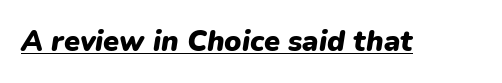
Q: Is the text bold? A: Yes.
Q: Is the text italic (slanted)? A: Yes, it leans right by about 9 degrees.
Q: Is the text underlined? A: Yes.
Q: Is the spacing between letters normal or unusually wide? A: Normal.
Q: Width (condensed, normal, or wide)? A: Normal.
Q: Stroke contrast? A: Low.
Q: x-height? A: Medium.
Q: Monospaced? A: No.
